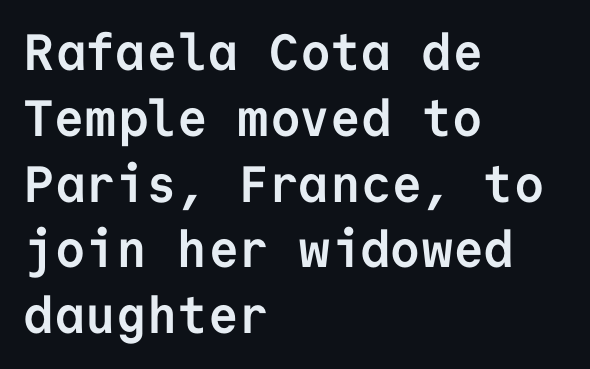
Looks like terminal output: every glyph gets an equal slot. Typographically, this falls in the sans-serif category. All the whitespace from short lines collects on the right. The words here are not underlined.
